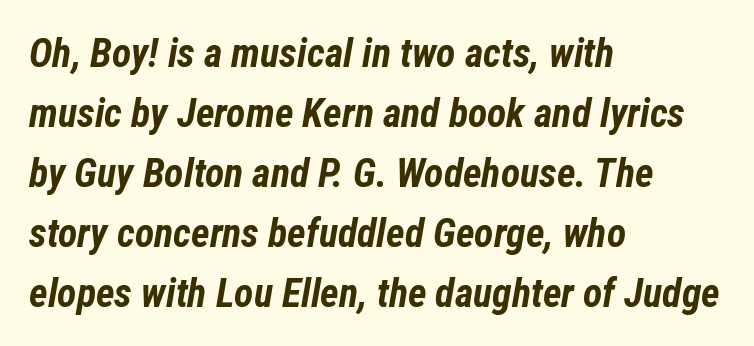
Any mark beneath the type? The region is blank. The passage shown has conventional tracking throughout. Honestly, the row spacing looks completely unremarkable. Typographic density is high because the face is bold. The rendering uses natural spacing where letterforms have individual widths.
